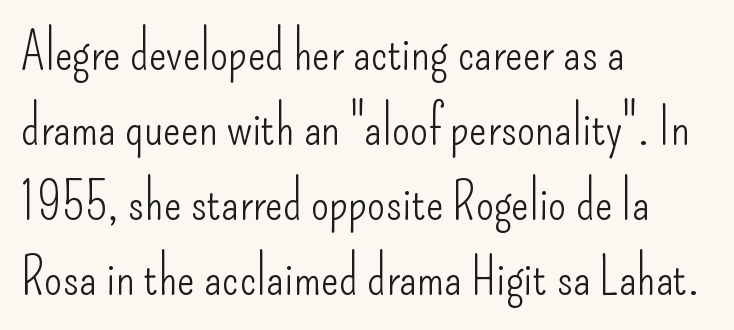
Horizontal bands of white between lines are of average thickness. Type without underlining. Spacing verdict: proportional, widths tailored to each character. Each stroke keeps to a modest, everyday thickness or less.
